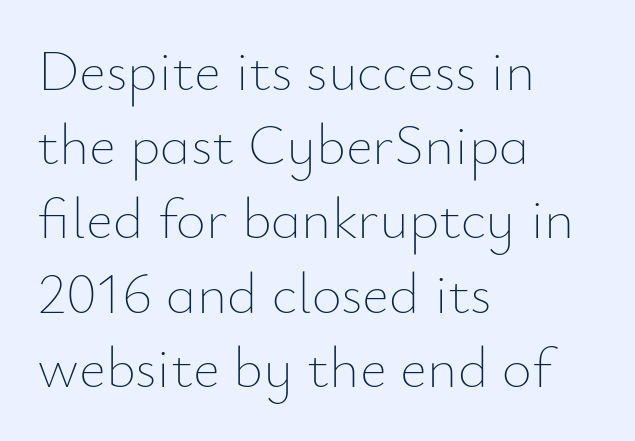
Q: Is the text bold? A: No.
Q: Is the text italic (slanted)? A: No, it is upright.
Q: Is the text underlined? A: No.
Q: How is the paragraph aligned? A: Left-aligned.
Q: Is the spacing between letters normal or unusually wide? A: Normal.
Q: Is the spacing between lines tight, normal or loose? A: Normal.
Q: Width (condensed, normal, or wide)? A: Normal.
Q: Stroke contrast? A: Low.
Q: x-height? A: Small.
Q: Monospaced? A: No.
